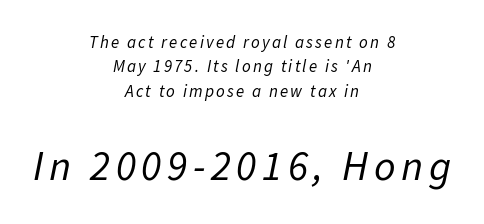
Q: Is the text bold? A: No.
Q: Is the text italic (slanted)? A: Yes, it leans right by about 11 degrees.
Q: Is the text underlined? A: No.
Q: How is the paragraph aligned? A: Centered.
Q: Is the spacing between lines tight, normal or loose? A: Normal.
Q: Which block of text is set in a larger size, the first (top) or the second (bottom)? A: The second (bottom) one.
Q: Width (condensed, normal, or wide)? A: Normal.
Q: Stroke contrast? A: Low.
Q: x-height? A: Medium.
Q: Monospaced? A: No.
